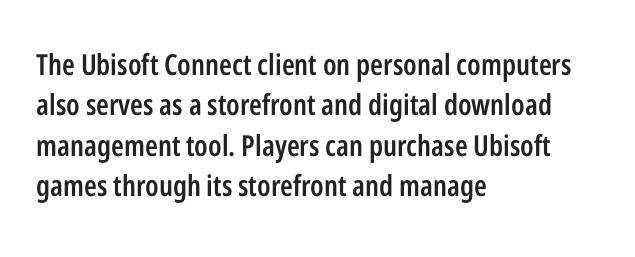
Is there much room between lines? A standard amount, neither cramped nor airy. A classic flush-left, rag-right setting is used for this passage. The foot of each line stays bare and open. Every stem runs plumb, perpendicular to the baseline. The strokes are fattened partway — semibold, not bold. Proportional: the letters do not fall into vertical columns.
